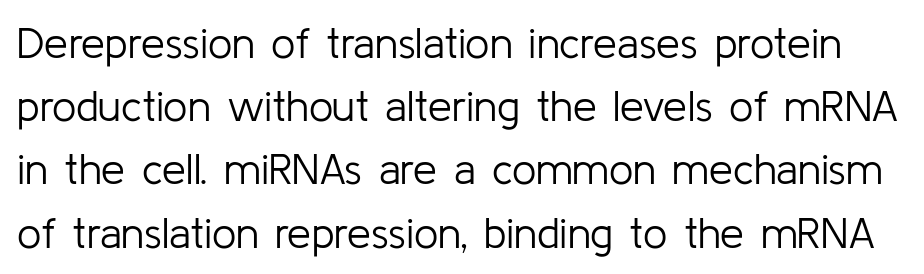
The designer left line spacing at the default. The string is rendered with underlining switched off. Upright lettering throughout. These lines are composed in type without serifs. The horizontal fit of the characters is conventional and even.
